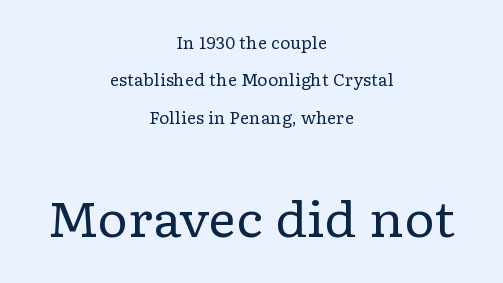
The weight would be labelled regular, book, light, or lighter still. The rendering enlarges the type as you move from the upper chunk to the lower. Regarding serifs, this sample has them. Rule under the text: the space is simply empty. Leading is clearly above the norm, producing a sparse column.
